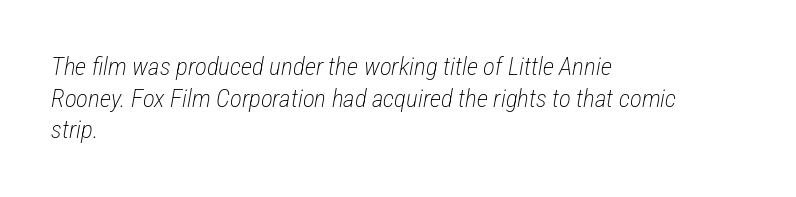
Q: Is the text bold? A: No.
Q: Is the text italic (slanted)? A: Yes, it leans right by about 12 degrees.
Q: Is the text underlined? A: No.
Q: How is the paragraph aligned? A: Left-aligned.
Q: Is the spacing between letters normal or unusually wide? A: Normal.
Q: Is the spacing between lines tight, normal or loose? A: Normal.
